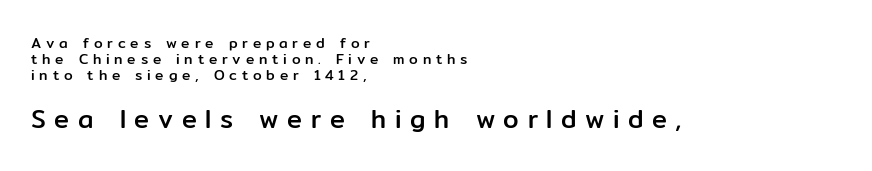
The text block is weighted toward the left margin, trailing off unevenly rightward. Check the space under the baseline: it is left empty. Compared with typical paragraphs, the rows here are closer together. Is the letter spacing exaggerated? Yes — the characters are pushed far apart. No italicization has been applied; the sample stays upright.
